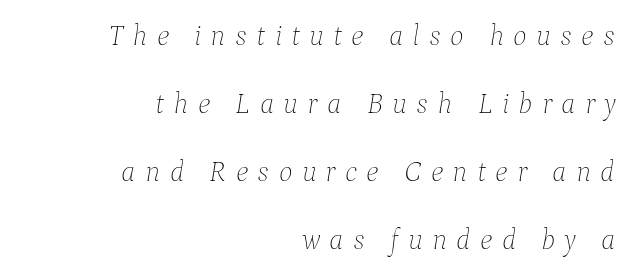
{"italic": "yes", "lean": "right", "slant_degrees": 9, "bold": "no", "weight": "thin", "width": "normal", "stroke_contrast": "low", "x_height": "medium", "monospaced": "no", "underline": "no", "align": "right", "line_spacing": "loose", "line_spacing_ratio": 2.35, "letter_spacing": "wide", "letter_spacing_em": 0.32, "glyph_px": 29}
